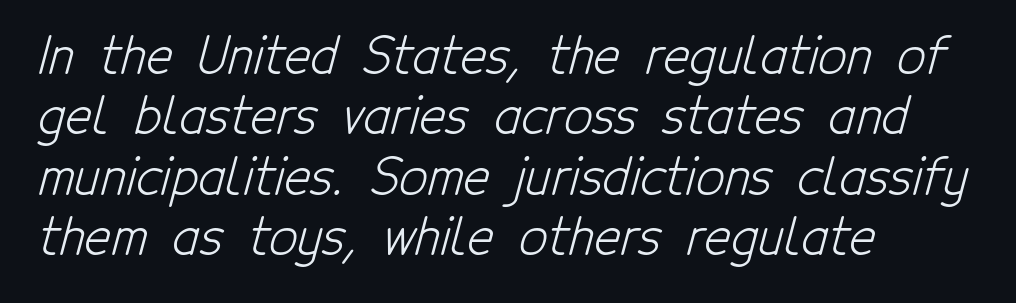
{"serif": "no", "bold": "no", "weight": "light", "width": "condensed", "stroke_contrast": "low", "x_height": "medium", "monospaced": "no", "underline": "no", "align": "left", "line_spacing_ratio": 1.21, "letter_spacing": "normal", "letter_spacing_em": 0.0, "glyph_px": 50}
